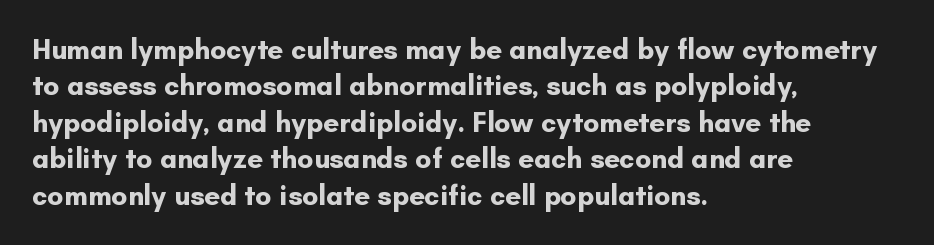
The image shows 28 px bold sans-serif type, upright; set left-aligned, normal line spacing (1.3x), normal letter spacing, not underlined; low stroke contrast and a small x-height.
